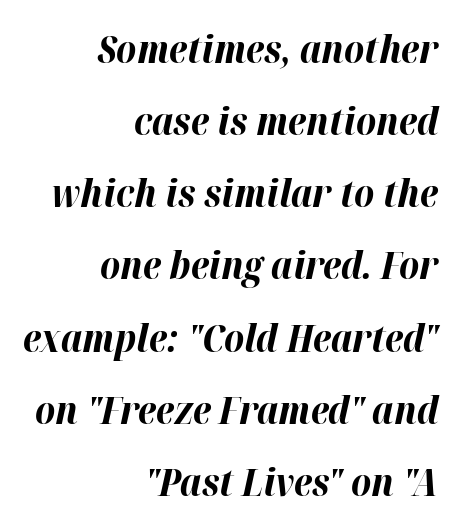
{"italic": "yes", "lean": "right", "slant_degrees": 12, "bold": "yes", "weight": "bold", "width": "normal", "stroke_contrast": "high", "x_height": "medium", "monospaced": "no", "underline": "no", "align": "right", "line_spacing_ratio": 1.85, "letter_spacing": "normal", "letter_spacing_em": 0.0, "glyph_px": 39}
